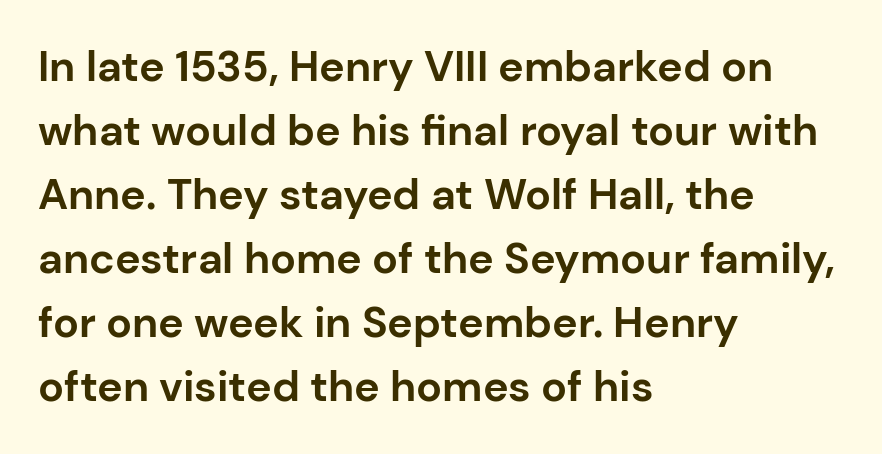
{"serif": "no", "italic": "no", "bold": "yes", "weight": "bold", "width": "normal", "stroke_contrast": "low", "x_height": "medium", "monospaced": "no", "underline": "no", "align": "left", "line_spacing": "normal", "line_spacing_ratio": 1.49, "letter_spacing": "normal", "letter_spacing_em": 0.0, "glyph_px": 43}
